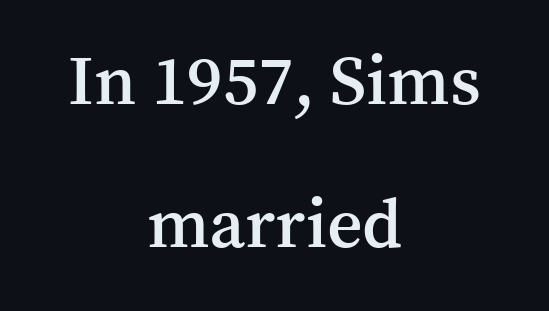
The image shows 69 px semibold serif type, upright; set centered, loose line spacing (2.07x), normal letter spacing, not underlined; medium stroke contrast and a medium x-height.
